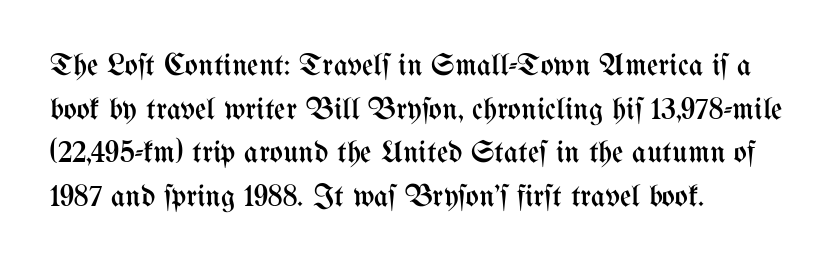
{"italic": "no", "bold": "no", "weight": "regular", "width": "condensed", "stroke_contrast": "medium", "x_height": "medium", "monospaced": "no", "underline": "no", "align": "left", "line_spacing": "normal", "line_spacing_ratio": 1.41, "letter_spacing": "normal", "letter_spacing_em": 0.0, "glyph_px": 31}
